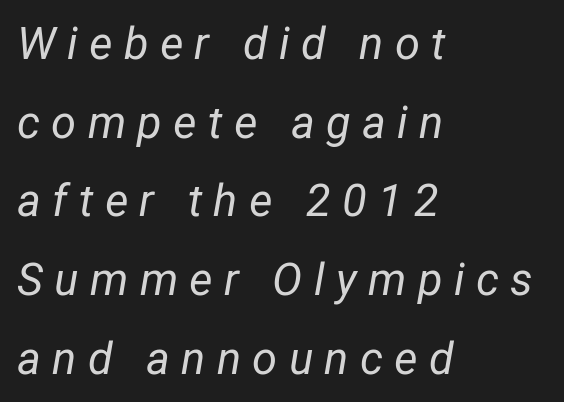
Q: Is the text bold? A: No.
Q: Is the text italic (slanted)? A: Yes, it leans right by about 12 degrees.
Q: Is the text underlined? A: No.
Q: How is the paragraph aligned? A: Left-aligned.
Q: Is the spacing between letters normal or unusually wide? A: Unusually wide.
Q: Width (condensed, normal, or wide)? A: Normal.
Q: Stroke contrast? A: Low.
Q: x-height? A: Medium.
Q: Monospaced? A: No.
